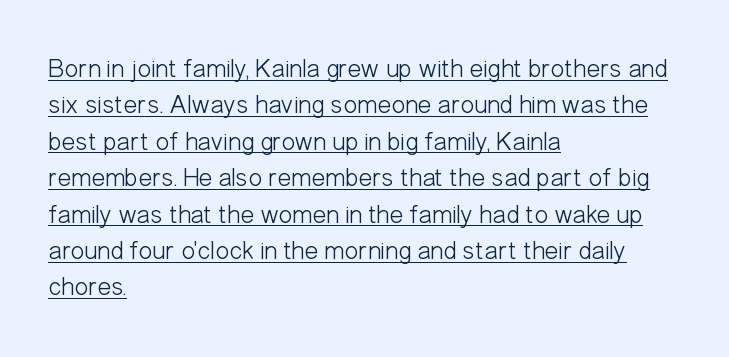
The image shows 26 px text type, upright; set left-aligned, normal line spacing (1.4x), normal letter spacing, underlined.
